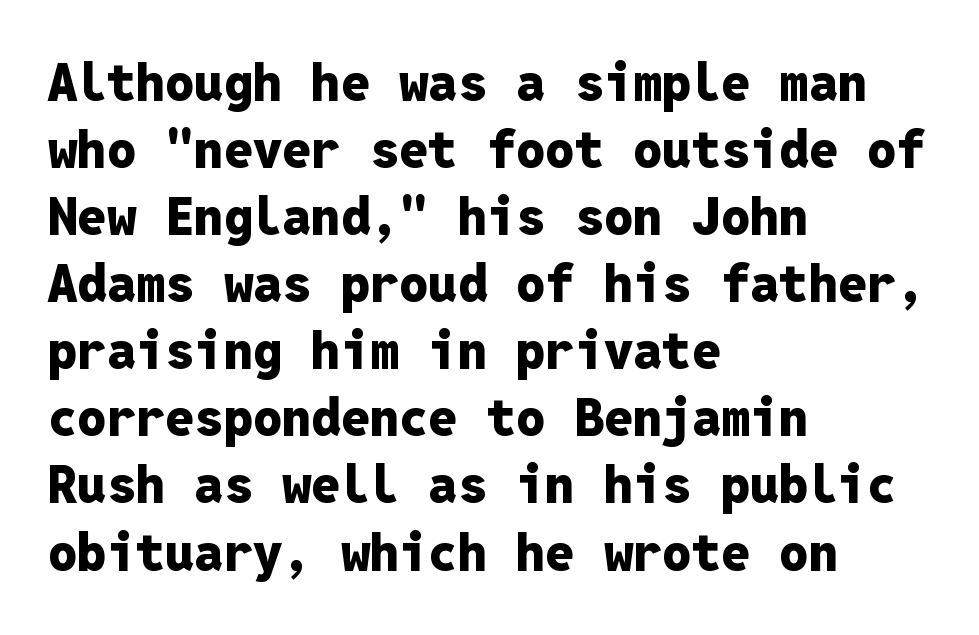
Q: Is the text bold? A: Yes.
Q: Is the text italic (slanted)? A: No, it is upright.
Q: Is the typeface a serif or a sans-serif typeface? A: Sans-serif.
Q: Is the text underlined? A: No.
Q: How is the paragraph aligned? A: Left-aligned.
Q: Is the spacing between letters normal or unusually wide? A: Normal.
Q: Is the spacing between lines tight, normal or loose? A: Normal.
Q: Width (condensed, normal, or wide)? A: Normal.
Q: Stroke contrast? A: Low.
Q: x-height? A: Medium.
Q: Monospaced? A: Yes.
